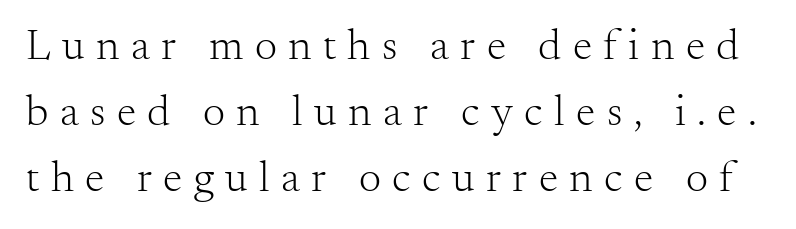
Descenders are the only things crossing below the line. Observe the serifs anchoring each vertical stroke in this sample. The vertical gap from one line to the next is medium. Weight: regular or lighter.
